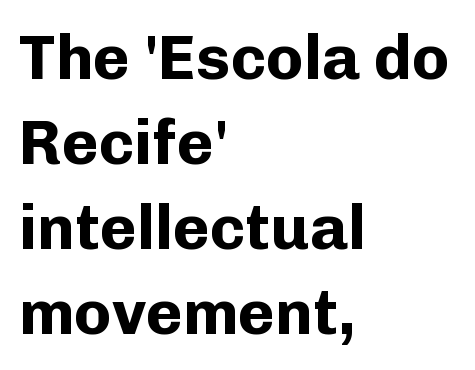
{"serif": "no", "italic": "no", "bold": "yes", "weight": "bold", "width": "normal", "stroke_contrast": "low", "x_height": "medium", "monospaced": "no", "underline": "no", "align": "left", "line_spacing": "normal", "line_spacing_ratio": 1.35, "letter_spacing": "normal", "letter_spacing_em": 0.0, "glyph_px": 63}
